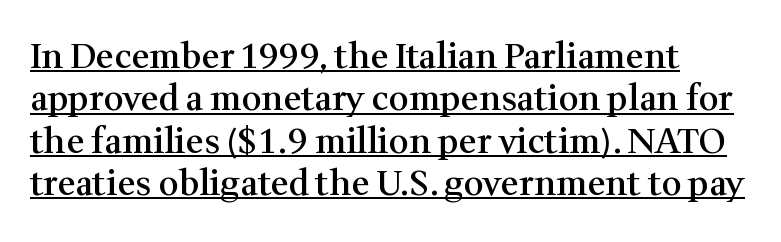
The image shows 35 px semibold serif type, upright; set line spacing 1.21x, normal letter spacing, underlined; medium stroke contrast and a medium x-height.
